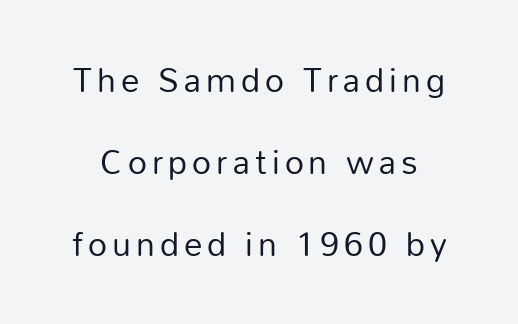
The image shows 37 px regular-weight sans-serif type, upright; set loose line spacing (2.22x), not underlined; low stroke contrast and a medium x-height.
